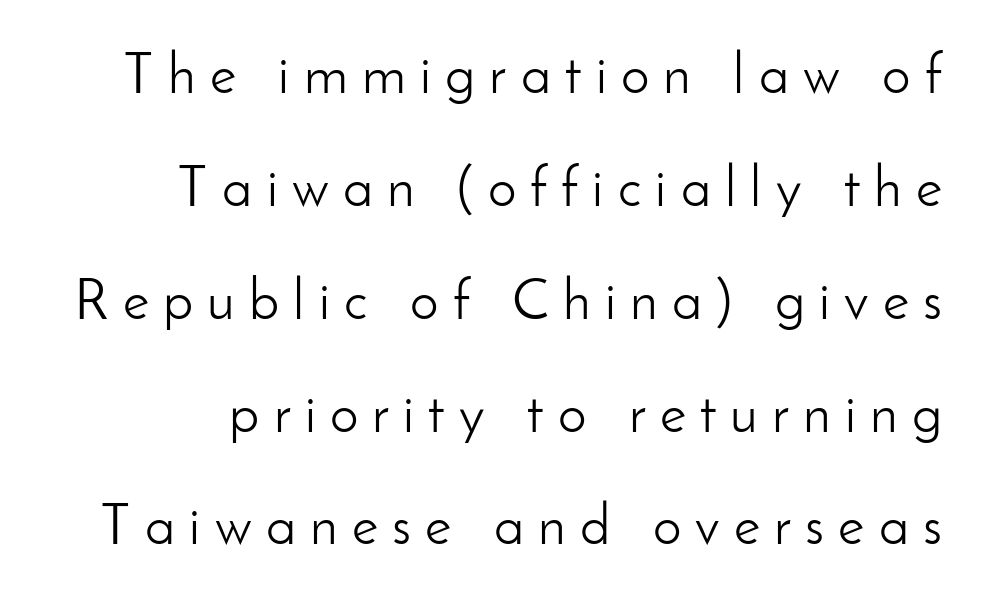
{"serif": "no", "italic": "no", "bold": "no", "weight": "light", "width": "normal", "stroke_contrast": "low", "x_height": "small", "monospaced": "no", "underline": "no", "line_spacing": "loose", "line_spacing_ratio": 1.98, "letter_spacing": "wide", "letter_spacing_em": 0.25, "glyph_px": 57}
